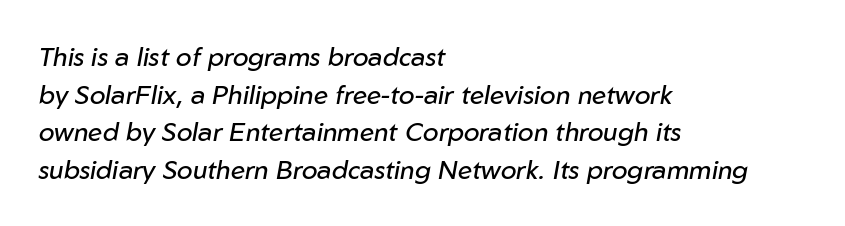
{"italic": "yes", "lean": "right", "slant_degrees": 10, "bold": "no", "underline": "no", "align": "left", "line_spacing": "normal", "line_spacing_ratio": 1.45, "letter_spacing": "normal", "letter_spacing_em": 0.0, "glyph_px": 26}
